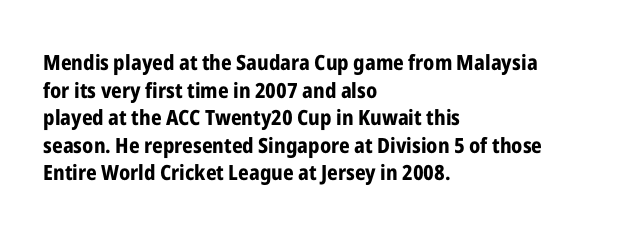
Q: Is the text bold? A: Yes.
Q: Is the text italic (slanted)? A: No, it is upright.
Q: Is the text underlined? A: No.
Q: How is the paragraph aligned? A: Left-aligned.
Q: Is the spacing between letters normal or unusually wide? A: Normal.
Q: Is the spacing between lines tight, normal or loose? A: Normal.
